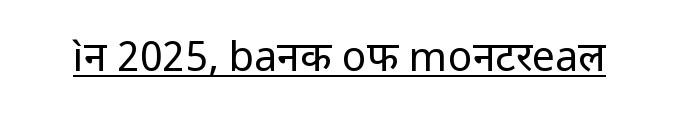
Q: Is the text bold? A: No.
Q: Is the text italic (slanted)? A: No, it is upright.
Q: Is the typeface a serif or a sans-serif typeface? A: Sans-serif.
Q: Is the text underlined? A: Yes.
Q: Is the spacing between letters normal or unusually wide? A: Normal.
Q: Width (condensed, normal, or wide)? A: Normal.
Q: Stroke contrast? A: Low.
Q: x-height? A: Medium.
Q: Monospaced? A: No.
